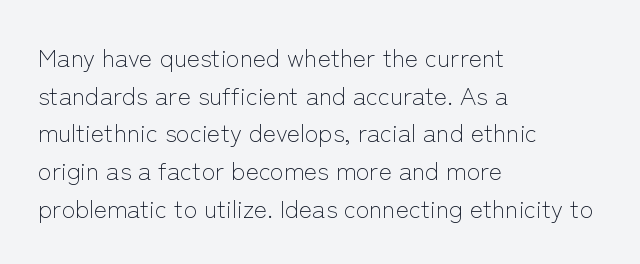
The face used here is rendered with its standard letterfit. Just letters on the line, the space beneath them empty. Caption: face not bold, strokes unweighted. Line spacing here is normal.
